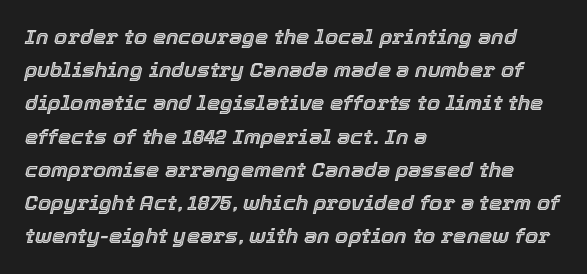
The image shows 21 px text type, italic (leaning right); set left-aligned, normal line spacing (1.58x), normal letter spacing, not underlined.
